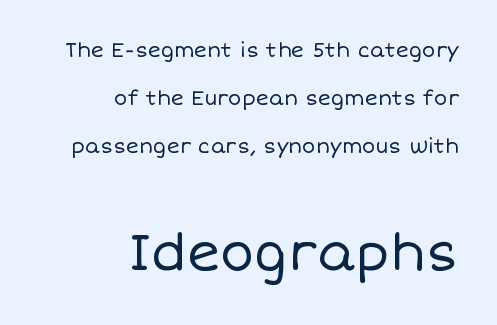
{"italic": "no", "bold": "no", "weight": "regular", "width": "normal", "stroke_contrast": "low", "x_height": "large", "monospaced": "no", "underline": "no", "align": "right", "line_spacing": "loose", "line_spacing_ratio": 2.39, "letter_spacing": "normal", "letter_spacing_em": 0.0, "larger_block": "second", "size_ratio": 2.55, "glyph_px": 51}
